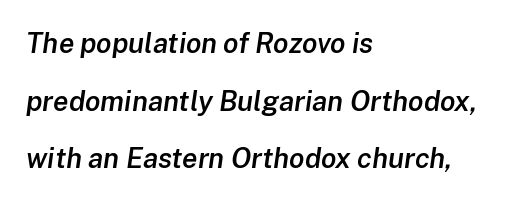
{"italic": "yes", "lean": "right", "slant_degrees": 8, "bold": "semi", "weight": "semibold", "width": "normal", "stroke_contrast": "low", "x_height": "medium", "monospaced": "no", "underline": "no", "align": "left", "line_spacing": "loose", "line_spacing_ratio": 2.06, "letter_spacing": "normal", "letter_spacing_em": 0.0, "glyph_px": 28}
